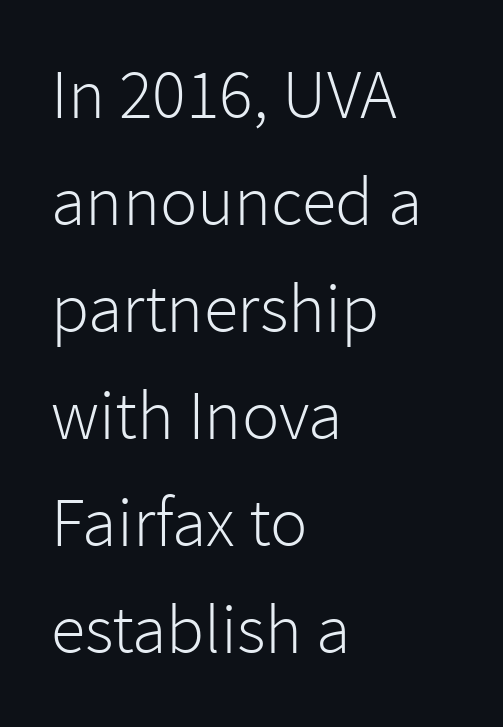
{"serif": "no", "italic": "no", "bold": "no", "weight": "light", "width": "normal", "stroke_contrast": "low", "x_height": "medium", "monospaced": "no", "underline": "no", "align": "left", "line_spacing": "normal", "line_spacing_ratio": 1.53, "letter_spacing": "normal", "letter_spacing_em": 0.0, "glyph_px": 70}
